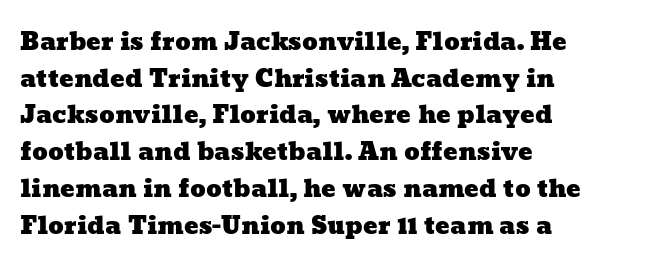
{"underline": "no", "align": "left", "line_spacing": "normal", "line_spacing_ratio": 1.53, "letter_spacing": "normal", "letter_spacing_em": 0.0, "glyph_px": 24}
